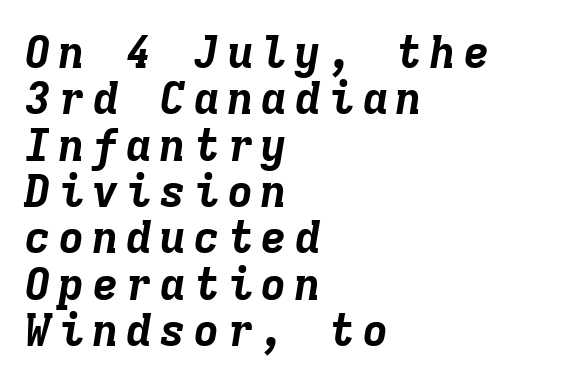
Vertical spacing — tight. The area under the type is left untouched. Is the type bold? Yes — the strokes are clearly thick and heavy. In CSS terms this would be text-align: left. The axis of the letterforms is tilted away from vertical.
